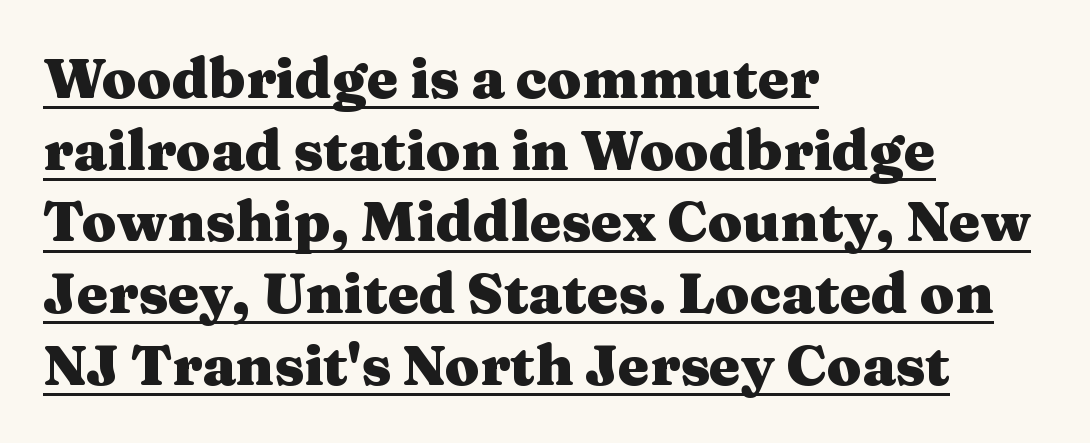
Check where the strokes stop: tiny serifs finish them off. Italic: no, the glyphs are upright roman. The rag falls on the right side of this text block. Quick note: interline space is typical.
